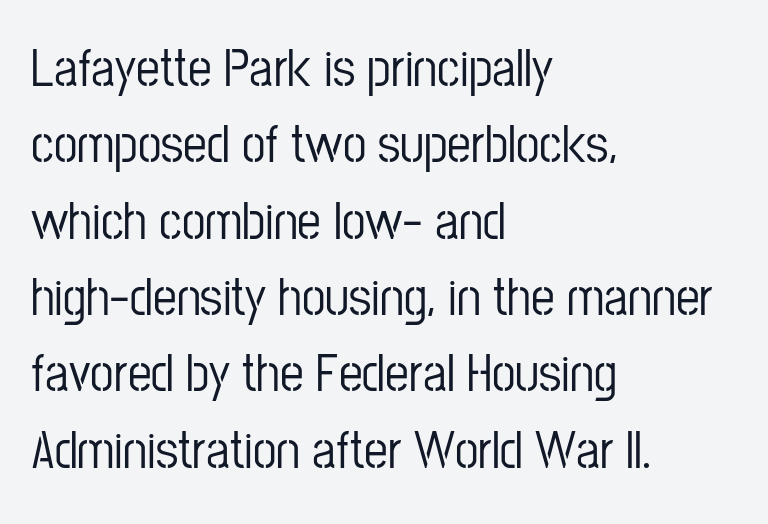
The image shows 53 px condensed sans-serif type, upright; set left-aligned, normal line spacing (1.44x), normal letter spacing, not underlined; low stroke contrast and a medium x-height.
